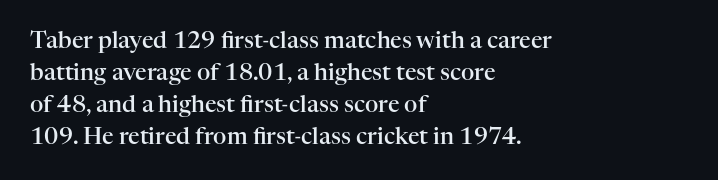
{"italic": "no", "bold": "semi", "underline": "no", "align": "left", "line_spacing": "normal", "line_spacing_ratio": 1.39, "letter_spacing": "normal", "letter_spacing_em": 0.0, "glyph_px": 23}
